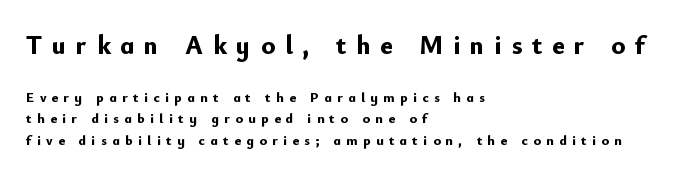
The image shows 26 px bold type, upright; set left-aligned, normal line spacing (1.54x), unusually wide letter spacing (+0.38 em), not underlined; the first (top) block is 1.86x larger.
